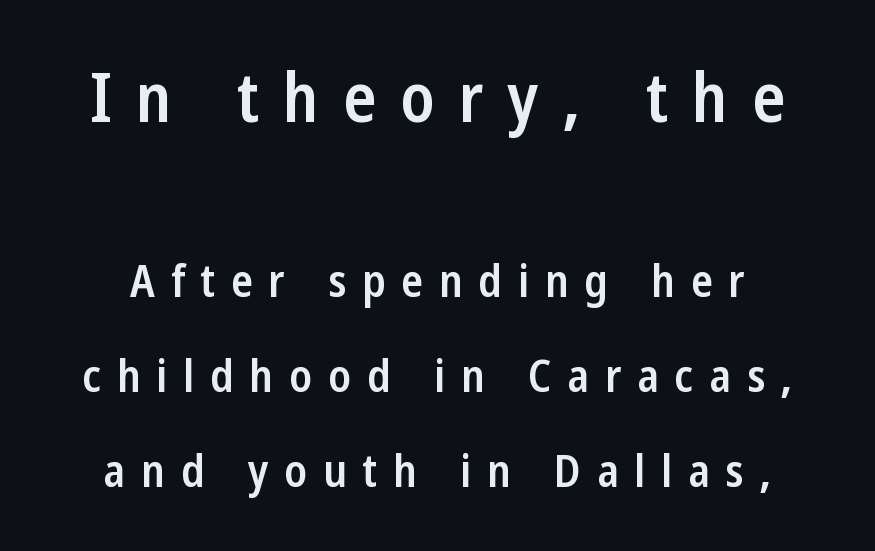
{"serif": "no", "italic": "no", "bold": "semi", "weight": "semibold", "width": "condensed", "stroke_contrast": "low", "x_height": "medium", "monospaced": "no", "underline": "no", "line_spacing": "loose", "line_spacing_ratio": 2.12, "letter_spacing": "wide", "letter_spacing_em": 0.35, "larger_block": "first", "size_ratio": 1.51, "glyph_px": 68}
